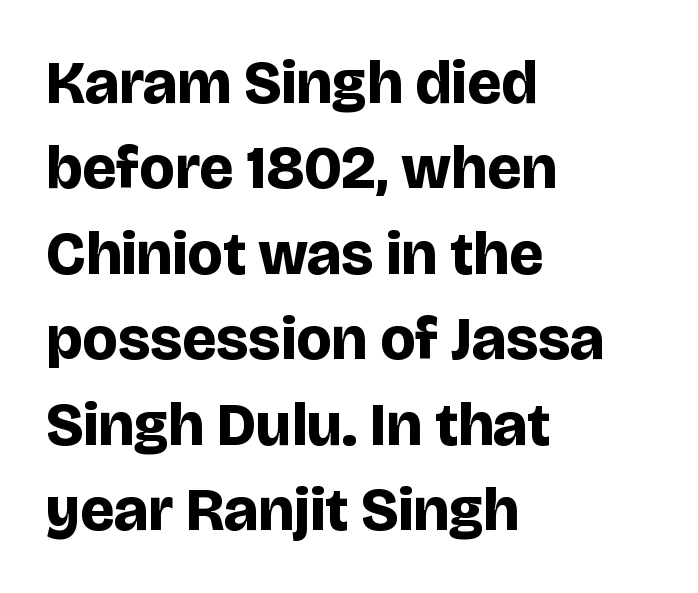
{"serif": "no", "italic": "no", "bold": "yes", "weight": "bold", "width": "normal", "stroke_contrast": "low", "x_height": "large", "monospaced": "no", "underline": "no", "align": "left", "line_spacing": "normal", "line_spacing_ratio": 1.4, "letter_spacing": "normal", "letter_spacing_em": 0.0, "glyph_px": 61}
